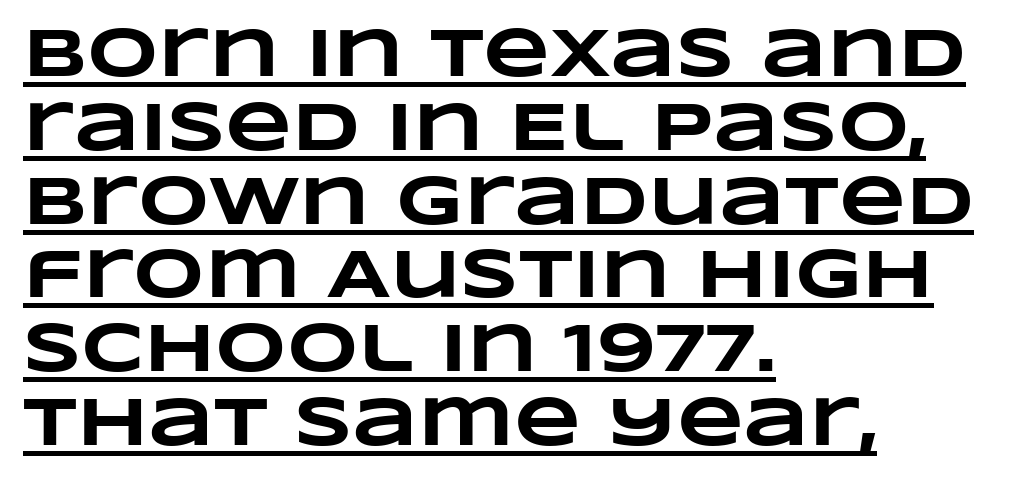
A typesetter would call this proportional, since set widths differ per character. Students, observe the line beneath the letters — that is underlining. Nobody touched the tracking dial on this one. Horizontal bands of white between lines are thin slivers.
